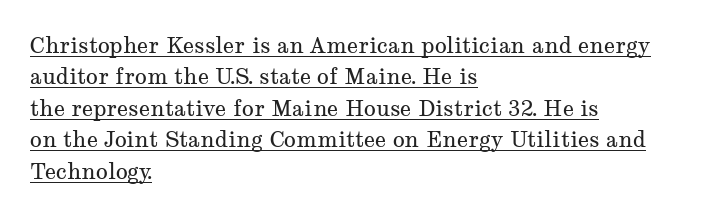
The weight would be labelled regular, book, light, or lighter still. Looks like someone drew a line under every word here. Line beginnings align vertically; line endings do not. This is roman type, the default non-slanted kind.
